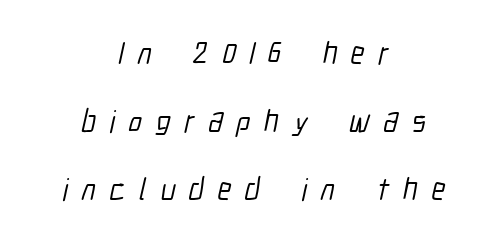
Q: Is the typeface a serif or a sans-serif typeface? A: Sans-serif.
Q: Is the text underlined? A: No.
Q: How is the paragraph aligned? A: Centered.
Q: Is the spacing between letters normal or unusually wide? A: Unusually wide.
Q: Is the spacing between lines tight, normal or loose? A: Loose.
Q: Width (condensed, normal, or wide)? A: Condensed.
Q: Stroke contrast? A: Low.
Q: x-height? A: Medium.
Q: Monospaced? A: No.
